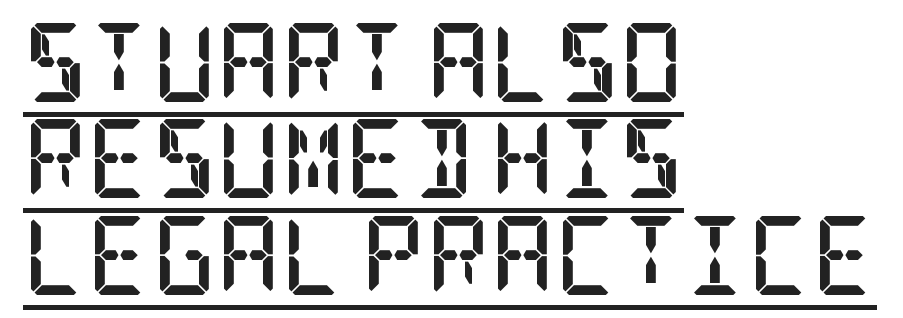
{"serif": "yes", "italic": "no", "bold": "yes", "weight": "semibold", "width": "condensed", "stroke_contrast": "low", "x_height": "large", "underline": "yes", "align": "left", "line_spacing_ratio": 1.22, "letter_spacing": "normal", "letter_spacing_em": 0.0, "glyph_px": 79}
